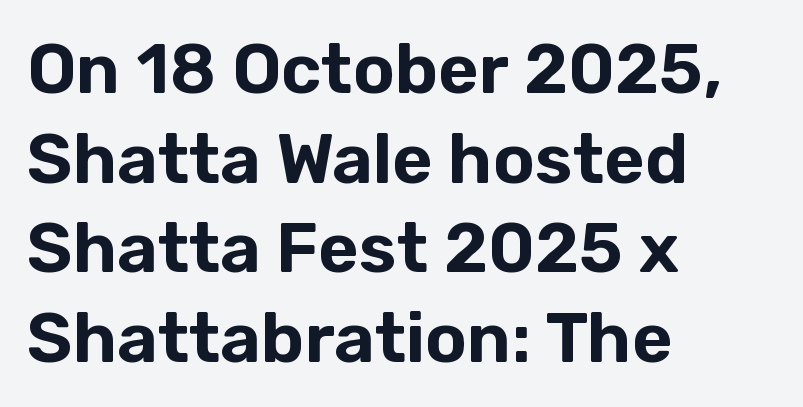
Only glyphs here, with clear space below each row. Is there any slant? The stems are plumb. In terms of letterspacing, this is plain default setting. Character widths vary here, with narrow letters taking less room than wide ones.
